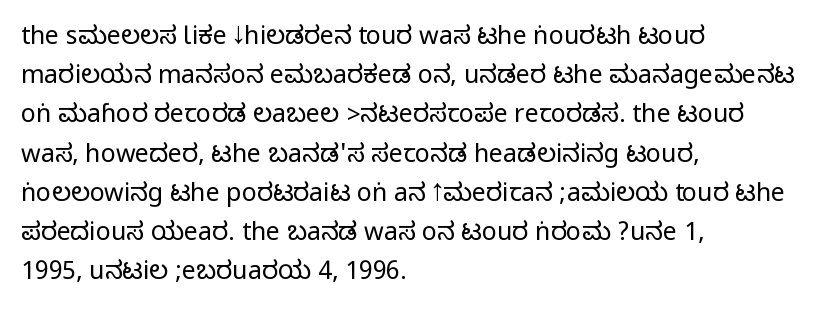
{"italic": "no", "underline": "no", "align": "left", "line_spacing": "normal", "line_spacing_ratio": 1.57, "letter_spacing": "normal", "letter_spacing_em": 0.0, "glyph_px": 25}
